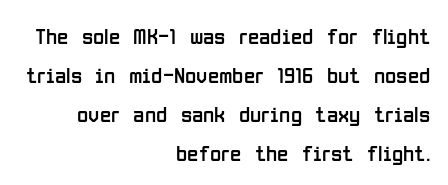
{"italic": "no", "bold": "no", "underline": "no", "align": "right", "line_spacing": "normal", "line_spacing_ratio": 1.7, "letter_spacing": "normal", "letter_spacing_em": 0.0, "glyph_px": 23}
